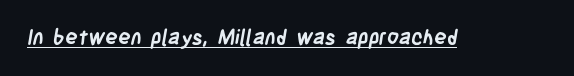
The image shows 21 px bold type; set normal letter spacing, underlined.
